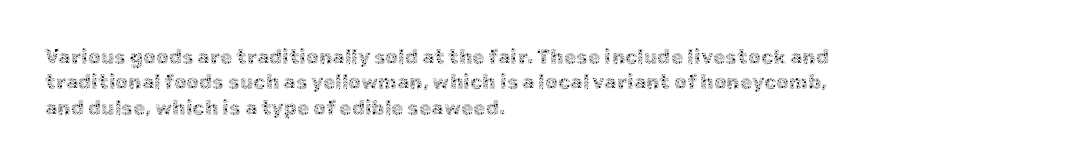
The rows are spaced the way most documents space them. Weight: in the light-to-regular range. Each word holds together tightly as a unit, with standard inter-letter gaps. Nobody drew a line under any word here.
